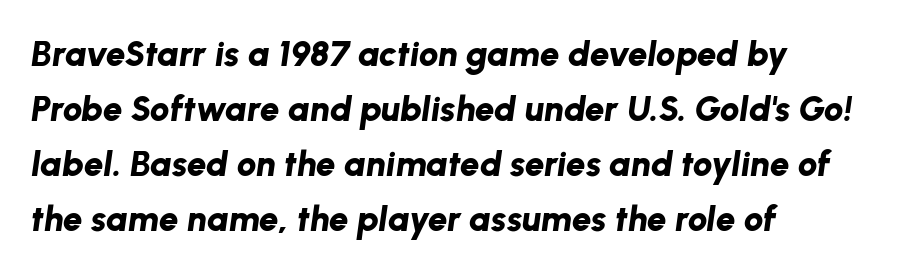
The line texture is even and compact thanks to regular tracking. Bold? Absolutely — the strokes are thick and heavy. The rendering applies a slant to the glyphs. The strip under each line holds only bare page.
